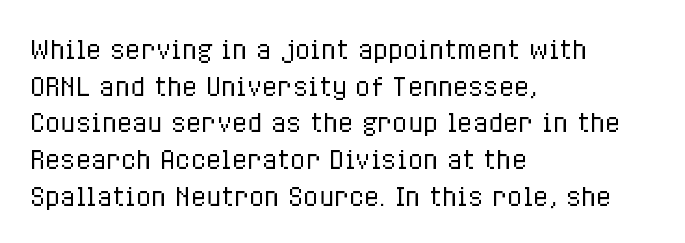
The image shows 25 px text type, upright; set left-aligned, normal line spacing (1.47x), normal letter spacing, not underlined.
